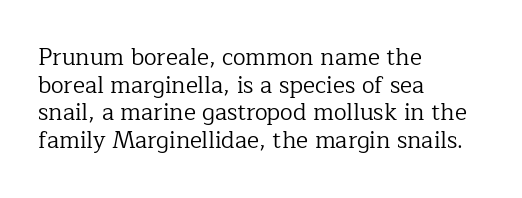
Unlike italic type, these characters show no tilt at all. The string is rendered with underlining switched off. The lines are quadded left. Tracking here is standard; glyphs follow each other at the usual distance. The letters look calm and open, with moderate or lighter stems.
